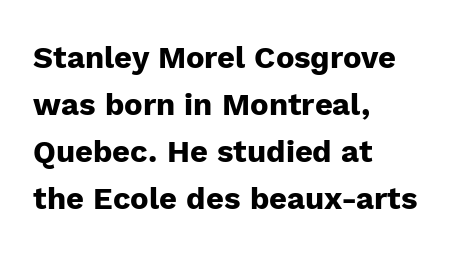
{"serif": "no", "italic": "no", "bold": "yes", "weight": "heavy", "width": "normal", "stroke_contrast": "low", "x_height": "medium", "monospaced": "no", "underline": "no", "align": "left", "line_spacing": "normal", "line_spacing_ratio": 1.52, "letter_spacing": "normal", "letter_spacing_em": 0.0, "glyph_px": 31}
